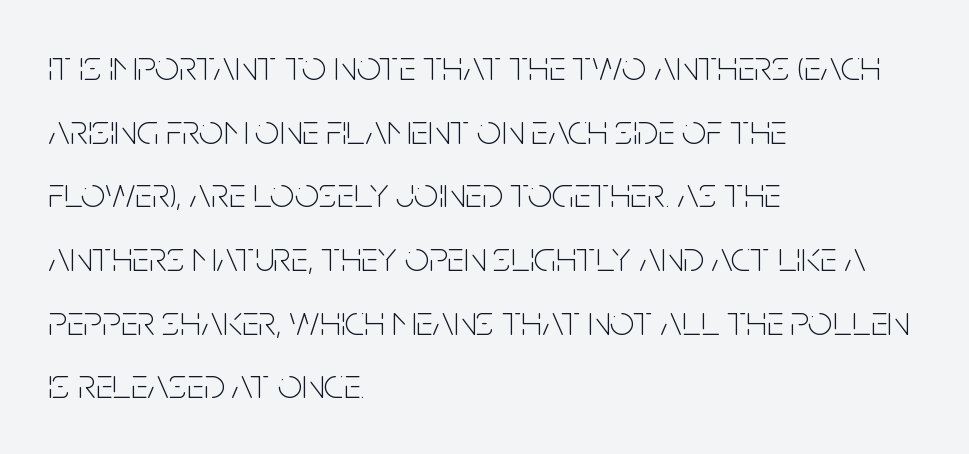
No italicization has been applied; the sample stays upright. Each row of text sits above clean, open space. You could not count columns in this text — the font is proportionally spaced. Notice how descenders clear the ascenders below comfortably — that's standard leading. This rendering employs a face without finishing strokes, i.e., a sans-serif.
